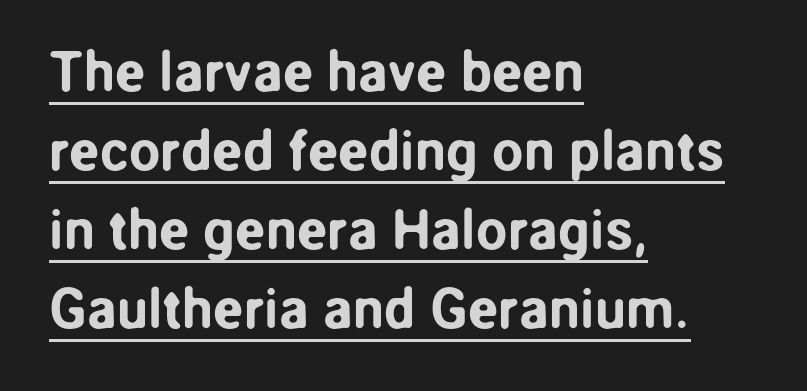
Q: Is the text italic (slanted)? A: No, it is upright.
Q: Is the typeface a serif or a sans-serif typeface? A: Sans-serif.
Q: Is the text underlined? A: Yes.
Q: How is the paragraph aligned? A: Left-aligned.
Q: Is the spacing between letters normal or unusually wide? A: Normal.
Q: Is the spacing between lines tight, normal or loose? A: Normal.
Q: Width (condensed, normal, or wide)? A: Normal.
Q: Stroke contrast? A: Low.
Q: x-height? A: Medium.
Q: Monospaced? A: No.
